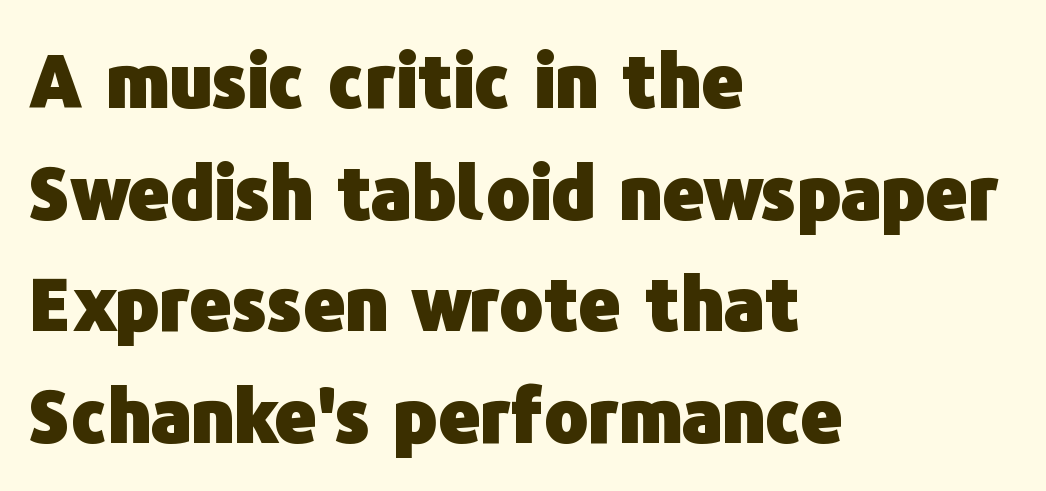
{"serif": "no", "italic": "no", "bold": "yes", "weight": "heavy", "width": "normal", "stroke_contrast": "low", "x_height": "medium", "monospaced": "no", "underline": "no", "align": "left", "line_spacing": "normal", "line_spacing_ratio": 1.53, "letter_spacing": "normal", "letter_spacing_em": 0.0, "glyph_px": 73}
